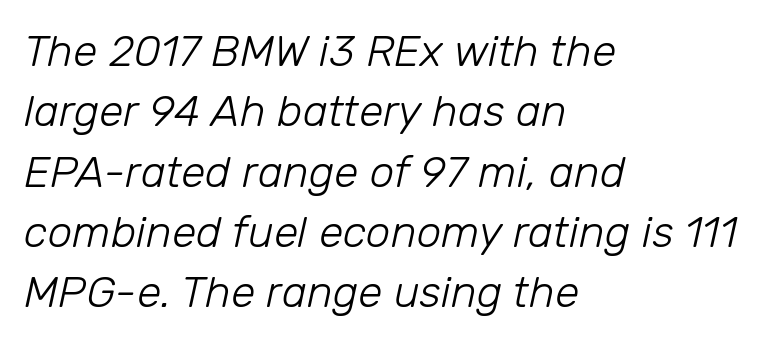
{"italic": "yes", "lean": "right", "slant_degrees": 12, "bold": "no", "weight": "light", "width": "normal", "stroke_contrast": "low", "x_height": "medium", "monospaced": "no", "underline": "no", "align": "left", "line_spacing": "normal", "line_spacing_ratio": 1.37, "letter_spacing": "normal", "letter_spacing_em": 0.0, "glyph_px": 44}
